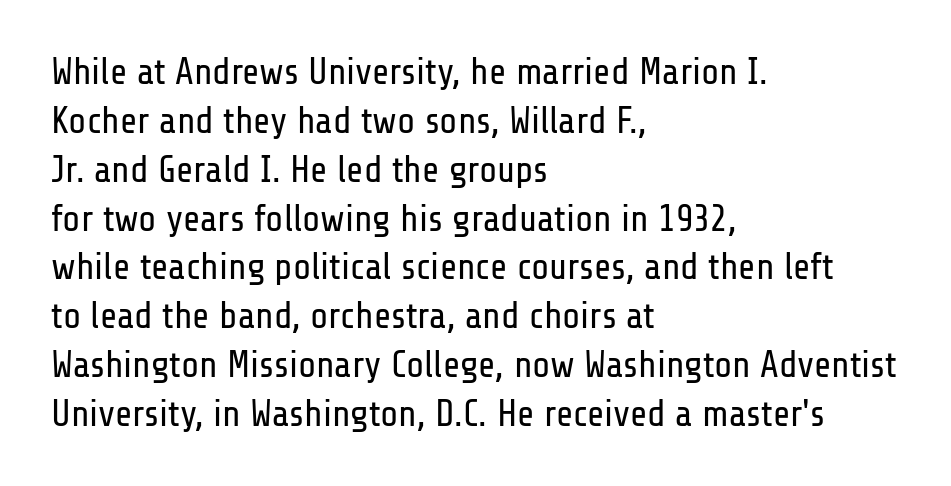
Q: Is the text bold? A: No.
Q: Is the text italic (slanted)? A: No, it is upright.
Q: Is the typeface a serif or a sans-serif typeface? A: Sans-serif.
Q: Is the text underlined? A: No.
Q: How is the paragraph aligned? A: Left-aligned.
Q: Is the spacing between letters normal or unusually wide? A: Normal.
Q: Is the spacing between lines tight, normal or loose? A: Normal.
Q: Width (condensed, normal, or wide)? A: Condensed.
Q: Stroke contrast? A: Low.
Q: x-height? A: Medium.
Q: Monospaced? A: No.
